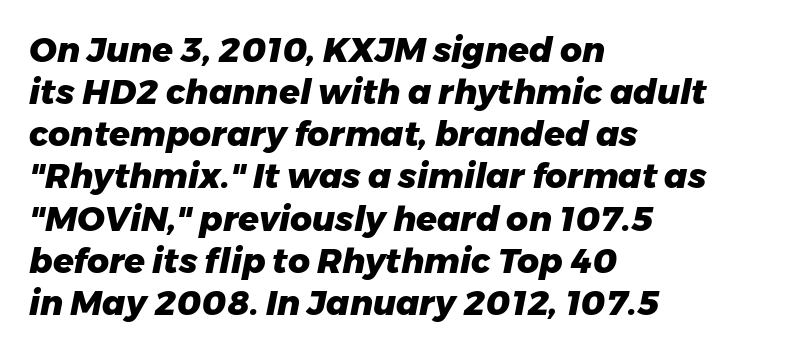
Look at the stroke-to-counter ratio: heavy, a bold. These lines keep a tight, regular rhythm from letter to letter. The foot of each line stays bare and open. Alignment: flush left. These lines were composed using italics. Character widths vary here, with narrow letters taking less room than wide ones.
